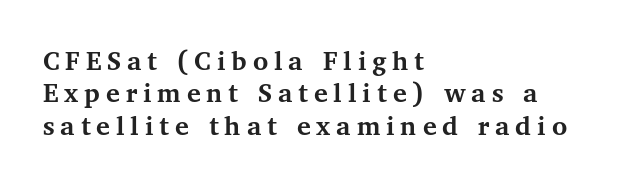
If you measured baseline to baseline, you'd find a short distance. I'd describe the lettering as bold — thick and assertive. A serif font was chosen for this passage. Short note: letters widely spaced.
